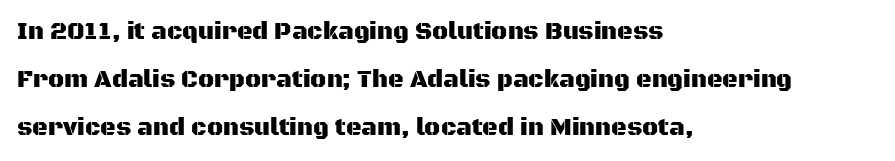
The lines in this sample share a left origin and differ only in where they stop. Descenders hang freely into open space. A typesetter would call this zero additional tracking. A typesetter would mark this as roman, not italic. The leading is generous, giving the passage an open texture.
